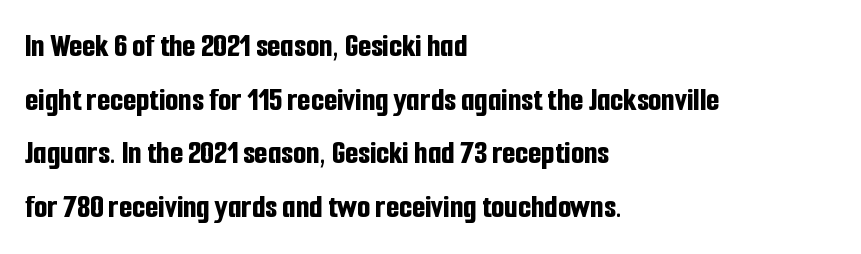
The characters look thick and weighty, a clear bold. Does the copy run flush right? No — it runs flush left. Spacing between characters is what you'd get straight out of the box. Varying glyph widths throughout — classic text-font behaviour.
